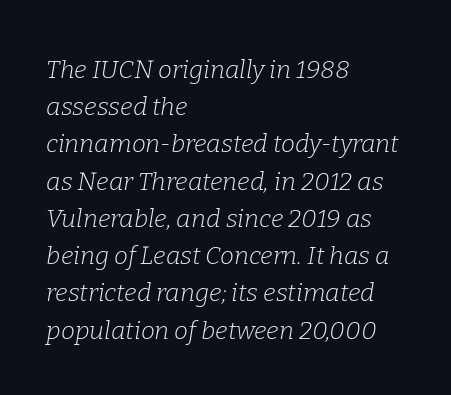
{"italic": "yes", "lean": "right", "slant_degrees": 9, "bold": "no", "underline": "no", "align": "left", "line_spacing": "normal", "line_spacing_ratio": 1.49, "letter_spacing": "normal", "letter_spacing_em": 0.0, "glyph_px": 25}
